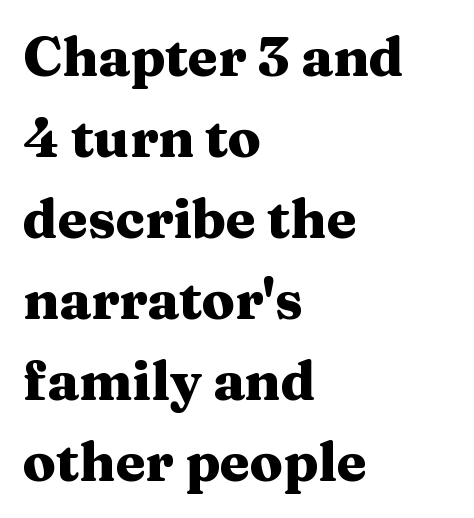
The image shows 54 px heavy, wide serif type, upright; set left-aligned, normal line spacing (1.5x), normal letter spacing, not underlined; medium stroke contrast and a medium x-height.
